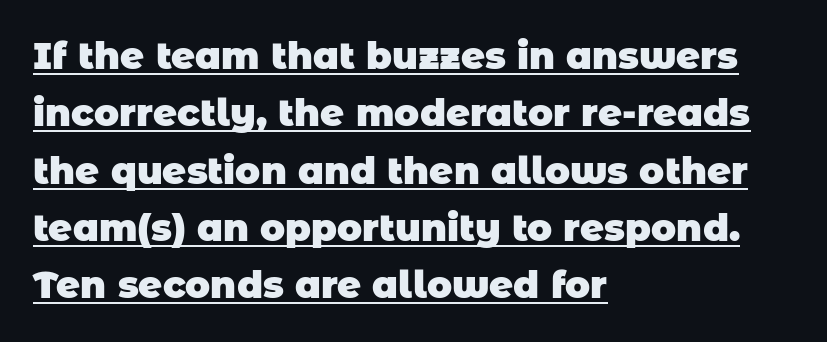
A dark, heavy texture on the line: the type is bold. Varying glyph widths throughout — classic text-font behaviour. Descenders here cross a horizontal rule under the line. This rendering leaves character spacing at its baseline value. Visually the block forms a straight wall on the left and a jagged coastline on the right.
